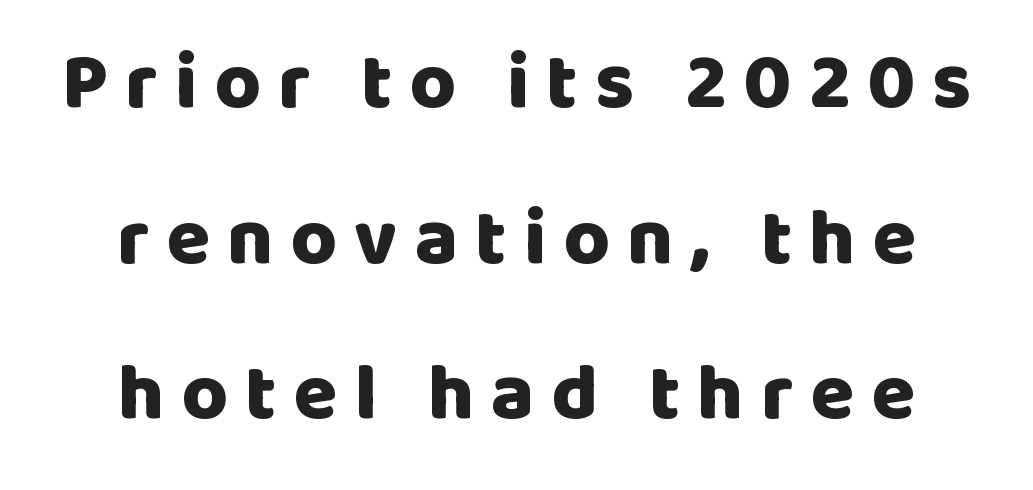
Heft: maximum for text — a bold. The face used here is a sans, in the tradition of grotesques and geometrics. This rendering features lettering with no underline. One-word summary of the alignment: center. Each letter keeps its own natural width here, so spacing adapts to shape.
